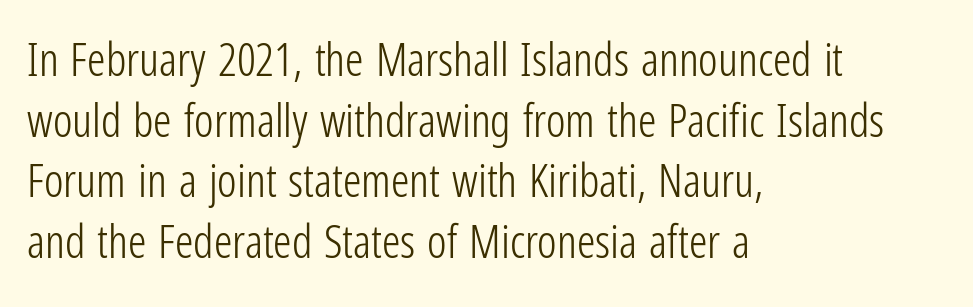
{"serif": "no", "italic": "no", "bold": "no", "weight": "light", "width": "condensed", "stroke_contrast": "low", "x_height": "medium", "monospaced": "no", "underline": "no", "align": "left", "line_spacing": "normal", "line_spacing_ratio": 1.32, "letter_spacing": "normal", "letter_spacing_em": 0.0, "glyph_px": 46}
